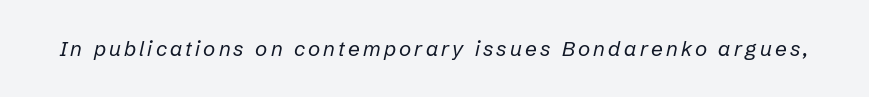
The image shows 21 px text type, italic (leaning right); set not underlined.
